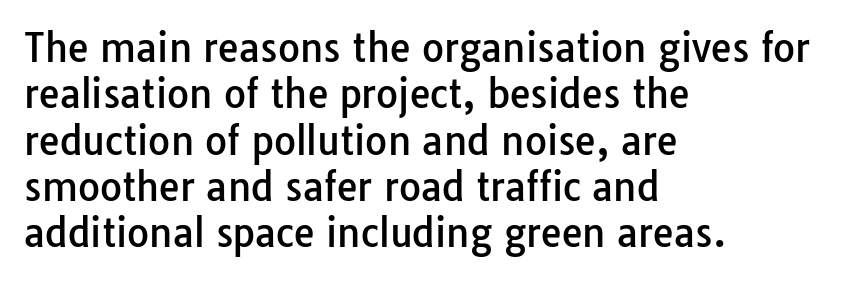
The specimen omits any rule beneath the text block's lines. Reading down the block, your eye returns to a fixed left position each line. The letters advance in unequal steps, a hallmark of proportional type. Observe the ordinary spacing: letters are neighbours, not strangers. Nope, not italic — everything's standing straight. This rendering employs a face without finishing strokes, i.e., a sans-serif.
